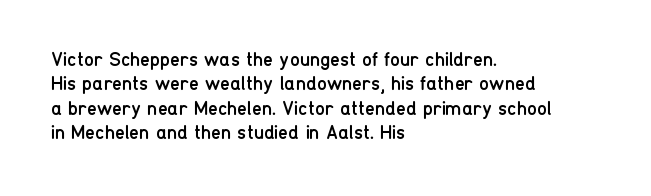
{"italic": "no", "bold": "no", "underline": "no", "align": "left", "line_spacing_ratio": 1.22, "letter_spacing": "normal", "letter_spacing_em": 0.0, "glyph_px": 20}
